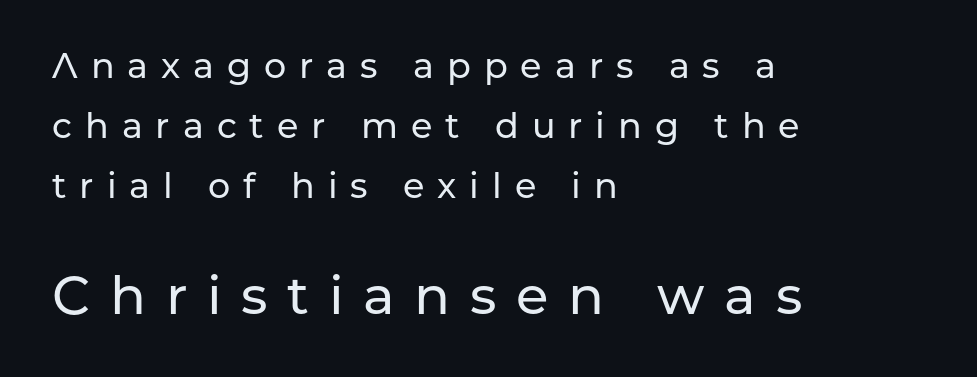
Q: Is the text italic (slanted)? A: No, it is upright.
Q: Is the typeface a serif or a sans-serif typeface? A: Sans-serif.
Q: Is the text underlined? A: No.
Q: How is the paragraph aligned? A: Left-aligned.
Q: Is the spacing between letters normal or unusually wide? A: Unusually wide.
Q: Which block of text is set in a larger size, the first (top) or the second (bottom)? A: The second (bottom) one.
Q: Width (condensed, normal, or wide)? A: Normal.
Q: Stroke contrast? A: Low.
Q: x-height? A: Medium.
Q: Monospaced? A: No.
